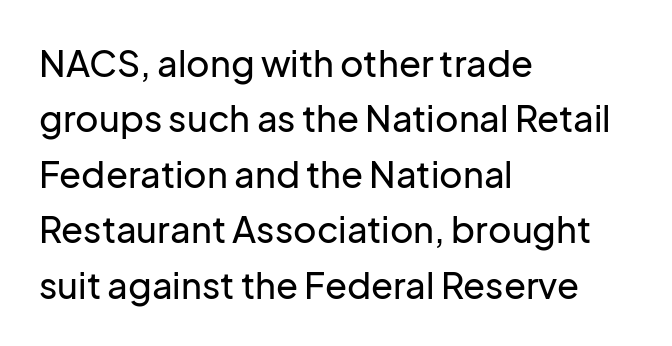
The image shows 36 px sans-serif type, upright; set left-aligned, normal line spacing (1.54x), normal letter spacing, not underlined; low stroke contrast and a medium x-height.
